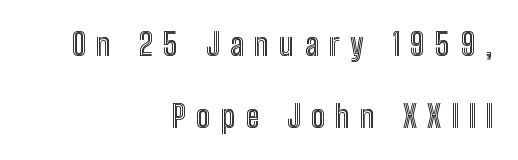
The image shows 31 px condensed type, upright; set right-aligned, loose line spacing (2.31x), unusually wide letter spacing (+0.34 em), not underlined; a medium x-height.
